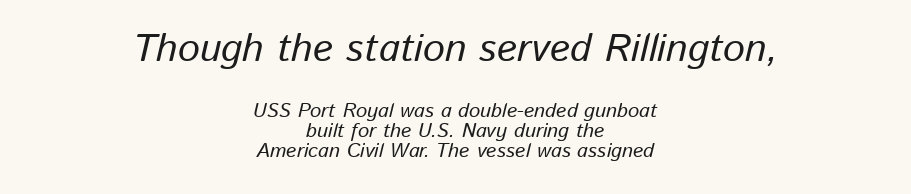
The image shows 39 px text type, italic (leaning right); set centered, tight line spacing (1.0x), normal letter spacing, not underlined; the first (top) block is 1.95x larger; low stroke contrast and a medium x-height.
